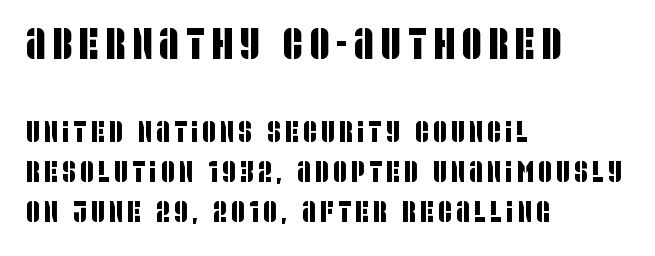
Q: Is the typeface a serif or a sans-serif typeface? A: Sans-serif.
Q: Is the text underlined? A: No.
Q: How is the paragraph aligned? A: Left-aligned.
Q: Is the spacing between lines tight, normal or loose? A: Normal.
Q: Which block of text is set in a larger size, the first (top) or the second (bottom)? A: The first (top) one.
Q: Width (condensed, normal, or wide)? A: Condensed.
Q: Stroke contrast? A: Low.
Q: x-height? A: Large.
Q: Monospaced? A: No.
